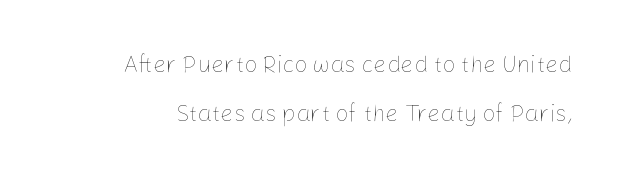
The image shows 23 px text type, upright; set loose line spacing (2.13x), normal letter spacing, not underlined.
